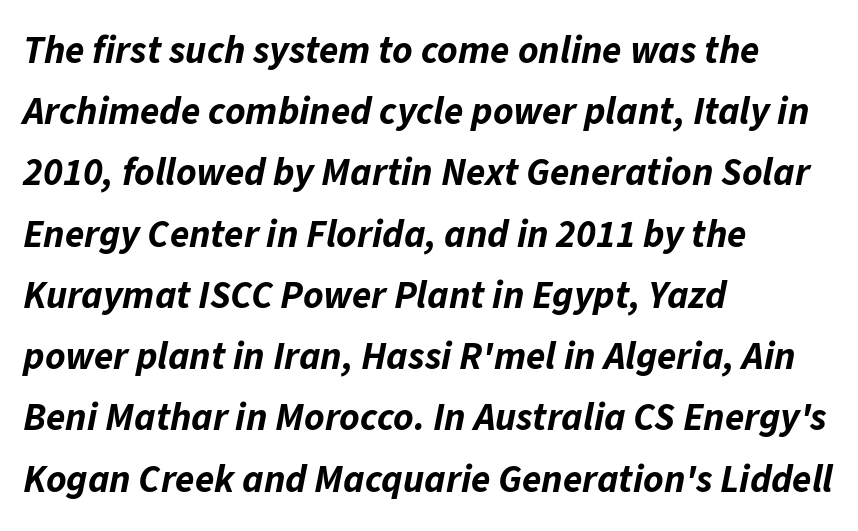
The image shows 39 px bold type, italic (leaning right); set left-aligned, normal line spacing (1.57x), normal letter spacing, not underlined; low stroke contrast and a medium x-height.
